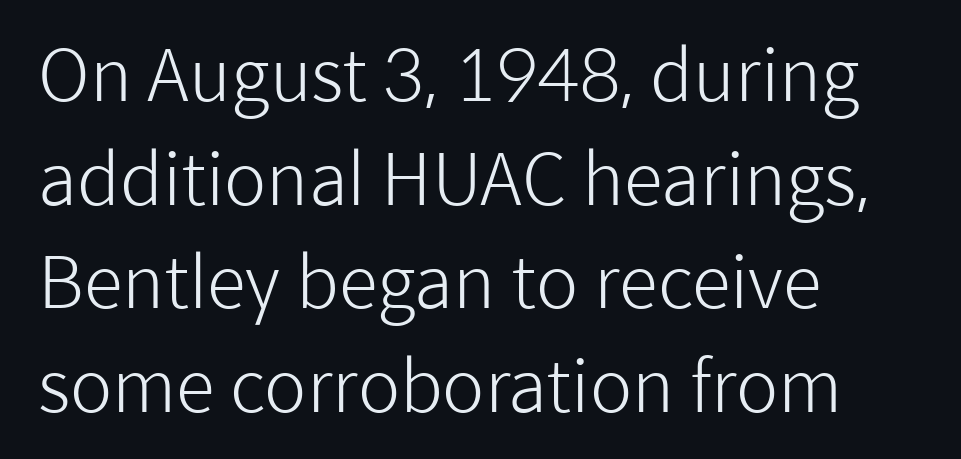
{"serif": "no", "italic": "no", "bold": "no", "weight": "light", "width": "normal", "stroke_contrast": "low", "x_height": "medium", "monospaced": "no", "underline": "no", "align": "left", "line_spacing": "normal", "line_spacing_ratio": 1.46, "letter_spacing": "normal", "letter_spacing_em": 0.0, "glyph_px": 71}
